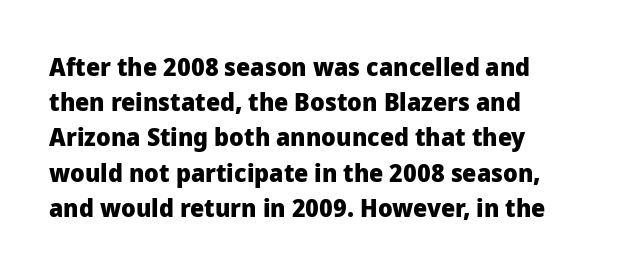
{"italic": "no", "bold": "yes", "underline": "no", "line_spacing": "normal", "line_spacing_ratio": 1.41, "letter_spacing": "normal", "letter_spacing_em": 0.0, "glyph_px": 25}
